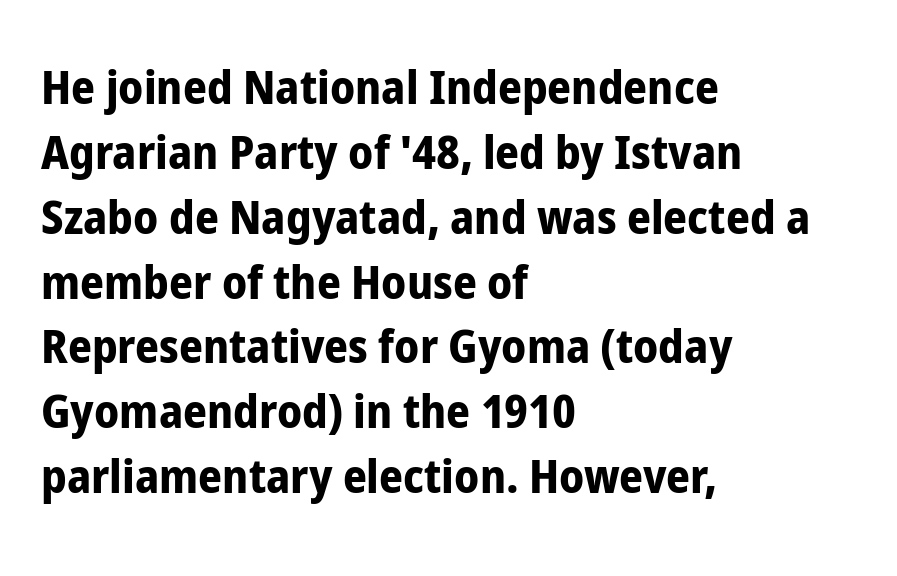
{"serif": "no", "italic": "no", "bold": "yes", "weight": "bold", "width": "condensed", "stroke_contrast": "low", "x_height": "medium", "monospaced": "no", "underline": "no", "align": "left", "line_spacing": "normal", "line_spacing_ratio": 1.38, "letter_spacing": "normal", "letter_spacing_em": 0.0, "glyph_px": 47}
